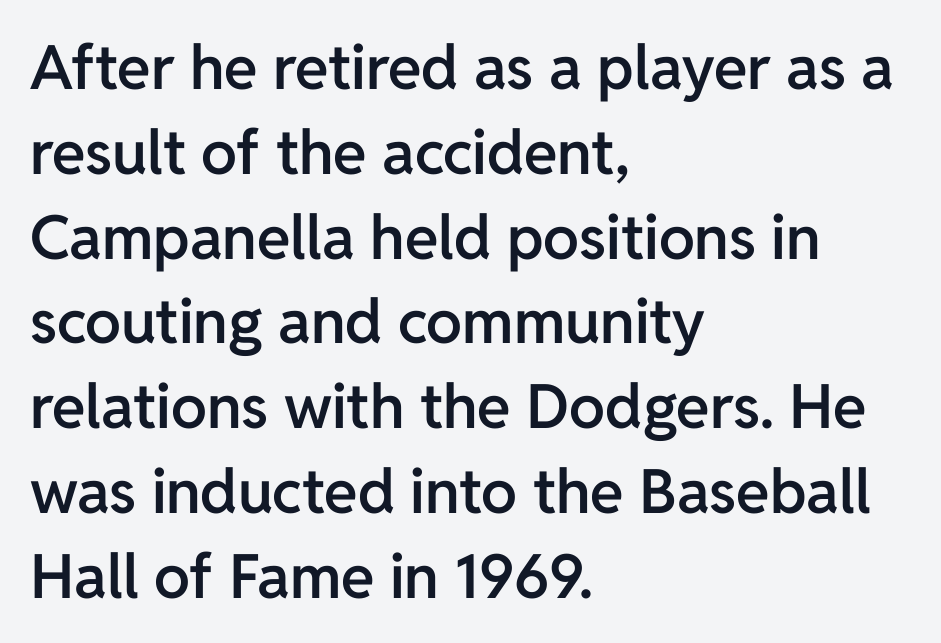
{"serif": "no", "italic": "no", "bold": "semi", "weight": "semibold", "width": "normal", "stroke_contrast": "low", "x_height": "medium", "monospaced": "no", "underline": "no", "align": "left", "line_spacing": "normal", "line_spacing_ratio": 1.39, "letter_spacing": "normal", "letter_spacing_em": 0.0, "glyph_px": 61}
